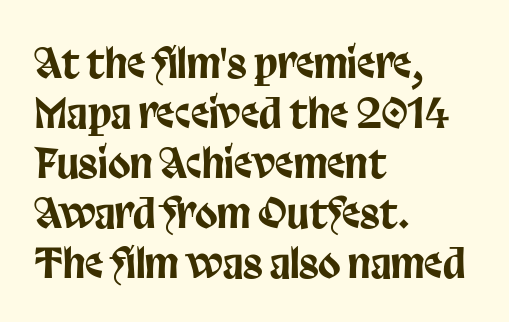
The image shows 41 px condensed sans-serif type, upright; set left-aligned, line spacing 1.22x, normal letter spacing, not underlined; low stroke contrast and a large x-height.
